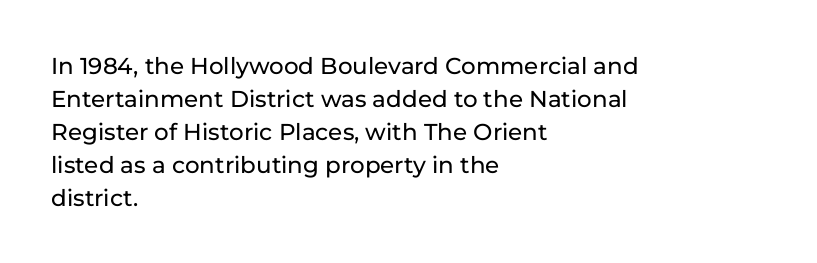
Q: Is the text italic (slanted)? A: No, it is upright.
Q: Is the text underlined? A: No.
Q: How is the paragraph aligned? A: Left-aligned.
Q: Is the spacing between letters normal or unusually wide? A: Normal.
Q: Is the spacing between lines tight, normal or loose? A: Normal.
